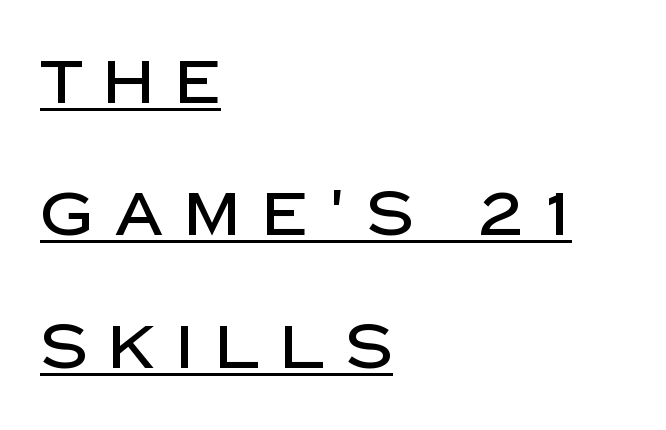
The image shows 61 px sans-serif type, upright; set left-aligned, loose line spacing (2.17x), unusually wide letter spacing (+0.35 em), underlined; low stroke contrast and a large x-height.
